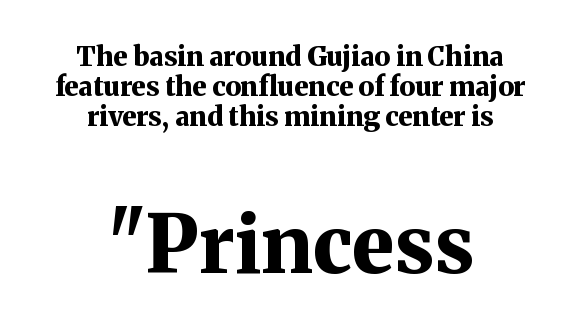
Q: Is the text bold? A: Yes.
Q: Is the text italic (slanted)? A: No, it is upright.
Q: Is the typeface a serif or a sans-serif typeface? A: Serif.
Q: Is the text underlined? A: No.
Q: How is the paragraph aligned? A: Centered.
Q: Is the spacing between letters normal or unusually wide? A: Normal.
Q: Is the spacing between lines tight, normal or loose? A: Tight.
Q: Which block of text is set in a larger size, the first (top) or the second (bottom)? A: The second (bottom) one.
Q: Width (condensed, normal, or wide)? A: Normal.
Q: Stroke contrast? A: Medium.
Q: x-height? A: Medium.
Q: Monospaced? A: No.
